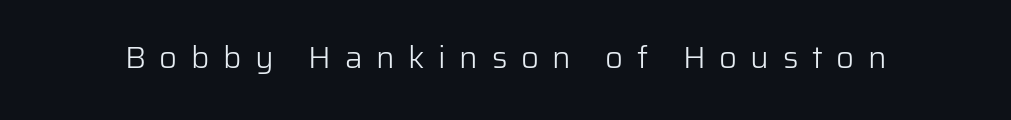
The image shows 31 px light sans-serif type, upright; set unusually wide letter spacing (+0.44 em), not underlined; low stroke contrast and a medium x-height.
